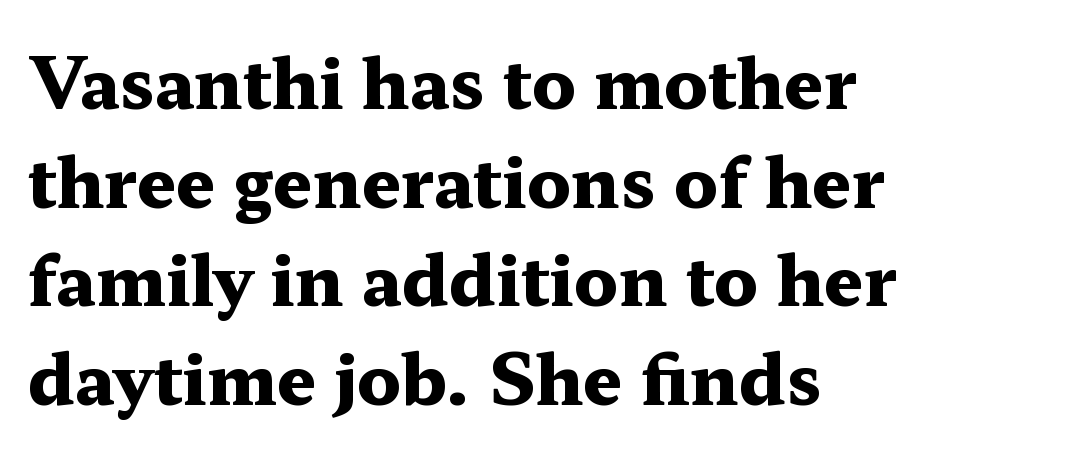
The image shows 69 px heavy, wide serif type, upright; set left-aligned, normal line spacing (1.43x), normal letter spacing, not underlined; medium stroke contrast and a medium x-height.
